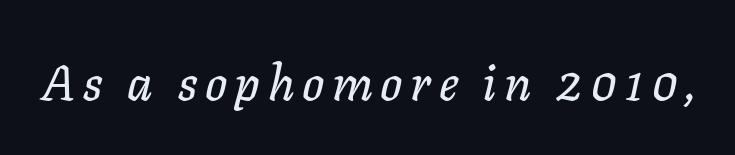
Underline: absent. Spacing verdict: proportional, widths tailored to each character. Tall strokes in this sample are angled rather than plumb.
